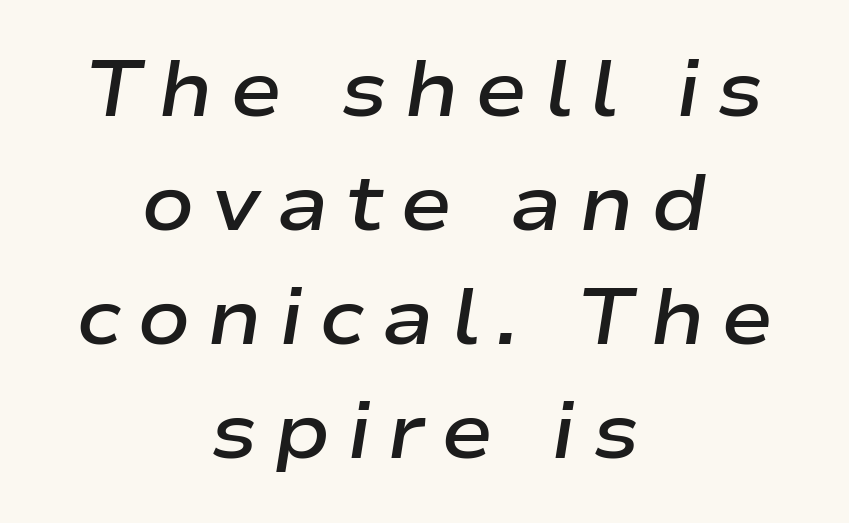
The image shows 78 px semibold, wide type, italic (leaning right); set centered, normal line spacing (1.46x), unusually wide letter spacing (+0.21 em), not underlined; low stroke contrast and a medium x-height.
